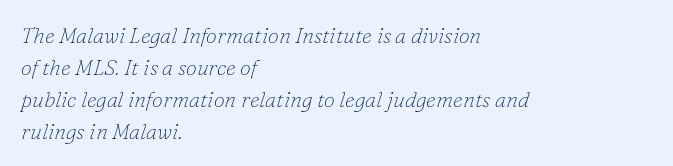
{"italic": "yes", "lean": "right", "slant_degrees": 16, "bold": "no", "underline": "no", "align": "left", "line_spacing": "normal", "line_spacing_ratio": 1.45, "letter_spacing": "normal", "letter_spacing_em": 0.0, "glyph_px": 22}
